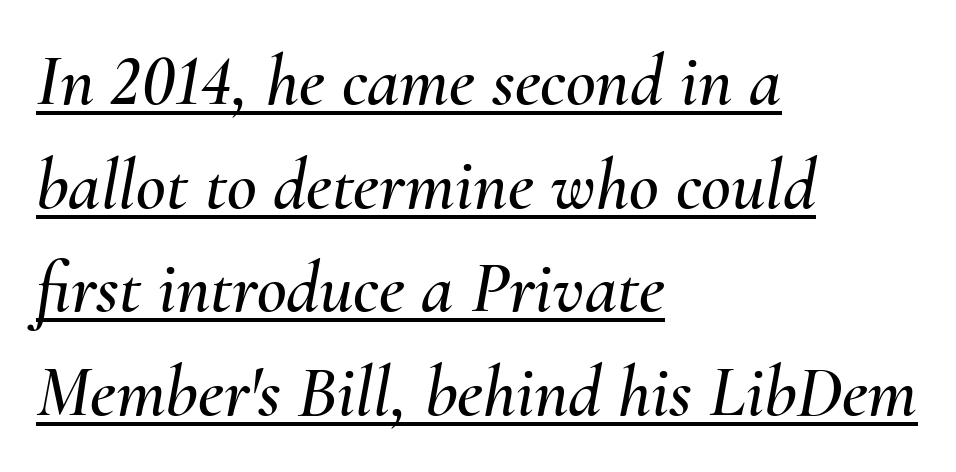
The passage shown has conventional tracking throughout. Designer's note — italics engaged. The sample's only ornament is a line tracing under the words. The rendering uses natural spacing where letterforms have individual widths.
